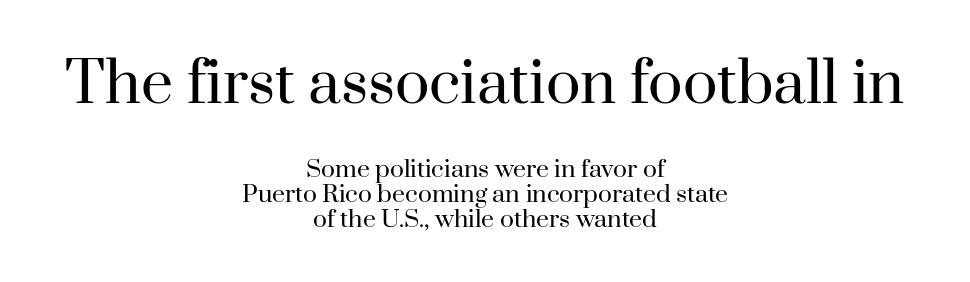
The image shows 57 px regular-weight serif type, upright; set centered, tight line spacing (1.09x), normal letter spacing, not underlined; the first (top) block is 2.48x larger; high stroke contrast and a small x-height.
